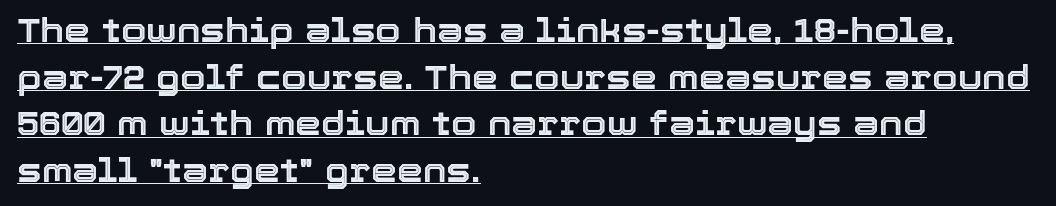
Regarding leading, the lines here are spaced in the standard way. Casual observation: everything's shoved over to the left. These lines are rendered in a variable-pitch font. Compared with typical body copy, the letter spacing here is the same.
